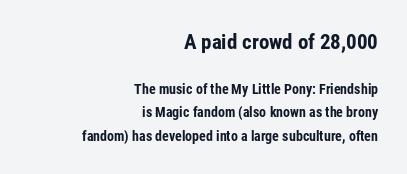
Q: Is the text bold? A: Yes.
Q: Is the text italic (slanted)? A: No, it is upright.
Q: Is the text underlined? A: No.
Q: How is the paragraph aligned? A: Right-aligned.
Q: Is the spacing between letters normal or unusually wide? A: Normal.
Q: Is the spacing between lines tight, normal or loose? A: Normal.
Q: Which block of text is set in a larger size, the first (top) or the second (bottom)? A: The first (top) one.
